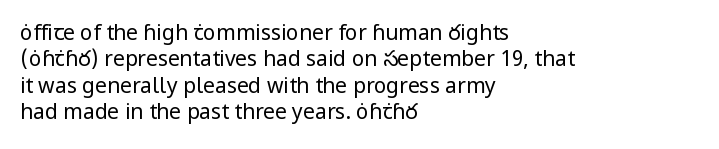
Q: Is the text bold? A: No.
Q: Is the text italic (slanted)? A: No, it is upright.
Q: Is the text underlined? A: No.
Q: How is the paragraph aligned? A: Left-aligned.
Q: Is the spacing between letters normal or unusually wide? A: Normal.
Q: Is the spacing between lines tight, normal or loose? A: Normal.
